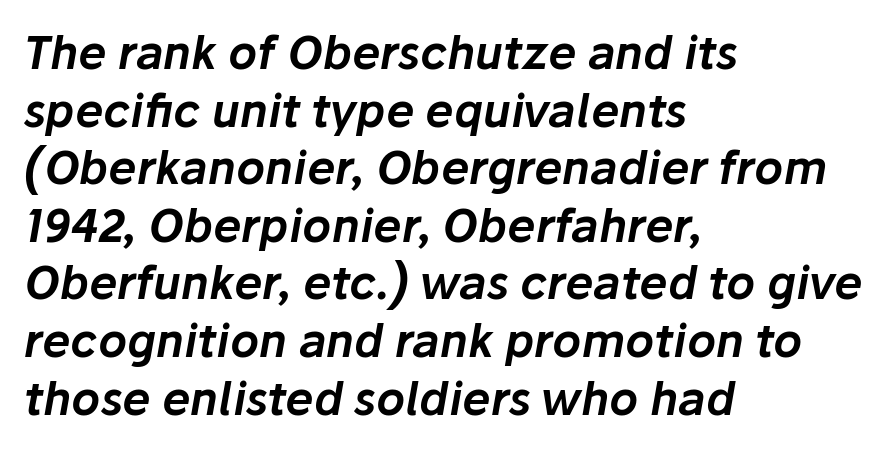
Character widths vary here, with narrow letters taking less room than wide ones. Glyph-to-glyph distance matches everyday printed text. Slant detected: the letters are inclined. The line-height multiplier appears to be the usual default. The specimen omits any rule beneath the text block's lines.
